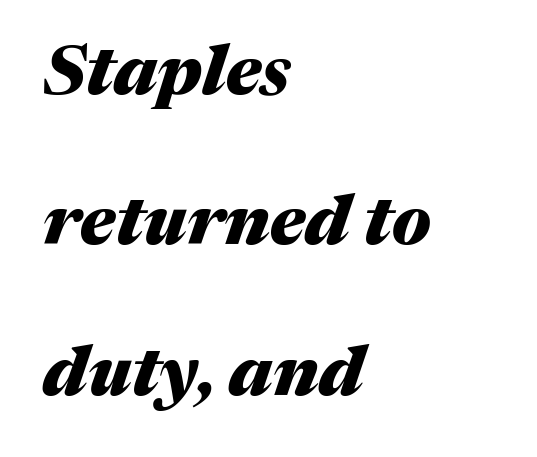
The image shows 69 px heavy type, italic (leaning right); set left-aligned, loose line spacing (2.18x), normal letter spacing, not underlined; medium stroke contrast and a medium x-height.
